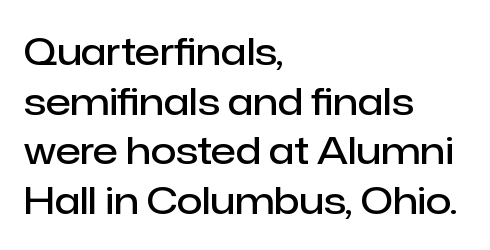
{"serif": "no", "italic": "no", "bold": "semi", "weight": "semibold", "width": "normal", "stroke_contrast": "low", "x_height": "medium", "monospaced": "no", "underline": "no", "align": "left", "line_spacing": "normal", "line_spacing_ratio": 1.34, "letter_spacing": "normal", "letter_spacing_em": 0.0, "glyph_px": 37}
